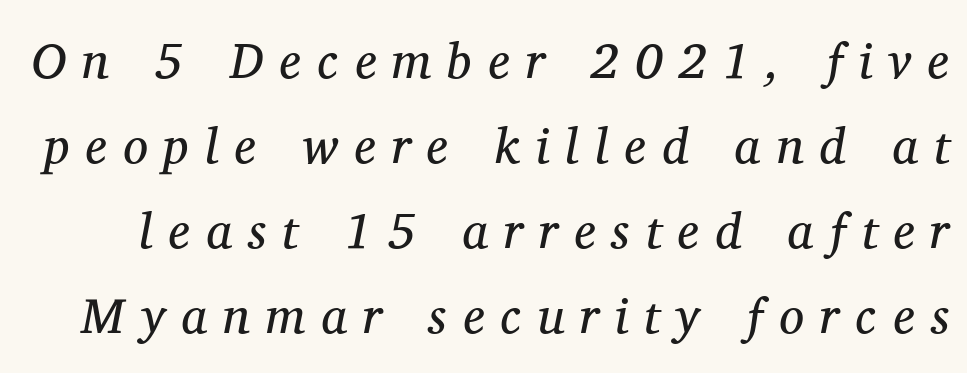
Q: Is the text bold? A: No.
Q: Is the text italic (slanted)? A: Yes, it leans right by about 11 degrees.
Q: Is the typeface a serif or a sans-serif typeface? A: Serif.
Q: Is the text underlined? A: No.
Q: Is the spacing between letters normal or unusually wide? A: Unusually wide.
Q: Is the spacing between lines tight, normal or loose? A: Normal.
Q: Width (condensed, normal, or wide)? A: Normal.
Q: Stroke contrast? A: Medium.
Q: x-height? A: Medium.
Q: Monospaced? A: No.
